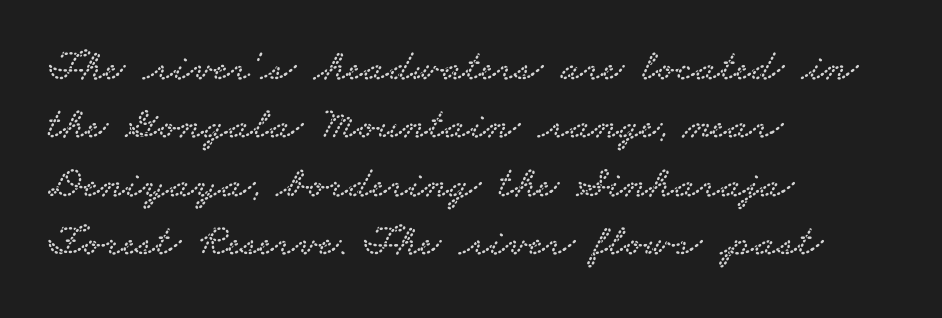
{"serif": "yes", "width": "wide", "stroke_contrast": "low", "x_height": "small", "monospaced": "no", "underline": "no", "align": "left", "line_spacing": "normal", "line_spacing_ratio": 1.3, "letter_spacing": "normal", "letter_spacing_em": 0.0, "glyph_px": 45}
